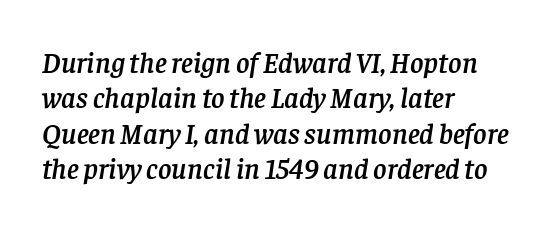
Q: Is the text italic (slanted)? A: Yes, it leans right by about 8 degrees.
Q: Is the typeface a serif or a sans-serif typeface? A: Serif.
Q: Is the text underlined? A: No.
Q: How is the paragraph aligned? A: Left-aligned.
Q: Is the spacing between letters normal or unusually wide? A: Normal.
Q: Width (condensed, normal, or wide)? A: Normal.
Q: Stroke contrast? A: Low.
Q: x-height? A: Large.
Q: Monospaced? A: No.
